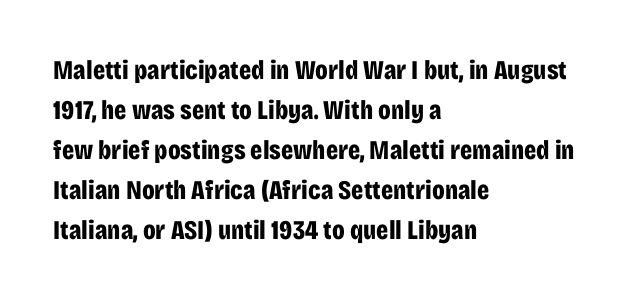
The image shows 27 px bold type, upright; set left-aligned, normal line spacing (1.48x), normal letter spacing, not underlined.
